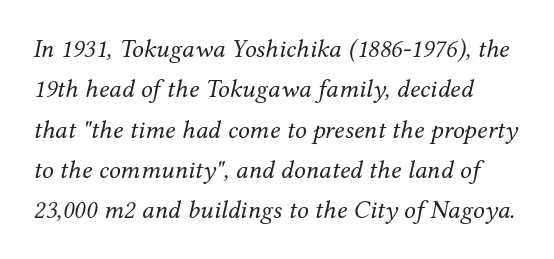
The image shows 26 px text type, italic (leaning right); set normal line spacing (1.55x), normal letter spacing, not underlined.
